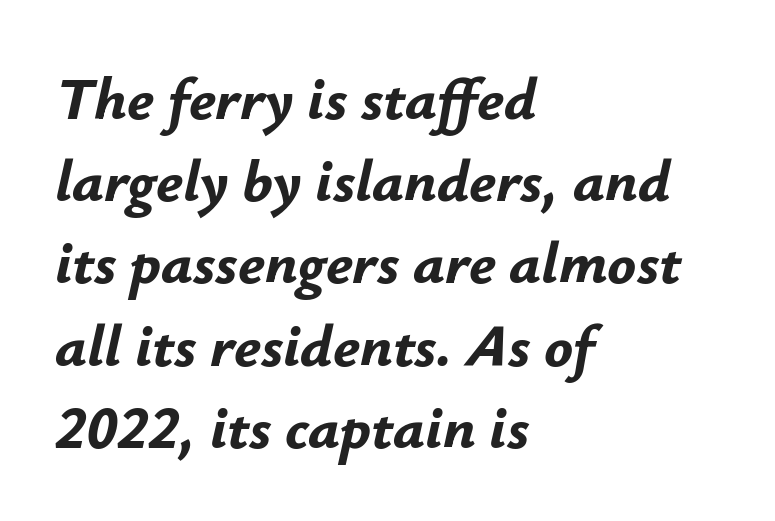
Q: Is the text bold? A: Yes.
Q: Is the text italic (slanted)? A: Yes, it leans right by about 12 degrees.
Q: Is the text underlined? A: No.
Q: How is the paragraph aligned? A: Left-aligned.
Q: Is the spacing between letters normal or unusually wide? A: Normal.
Q: Is the spacing between lines tight, normal or loose? A: Normal.
Q: Width (condensed, normal, or wide)? A: Normal.
Q: Stroke contrast? A: Low.
Q: x-height? A: Small.
Q: Monospaced? A: No.
